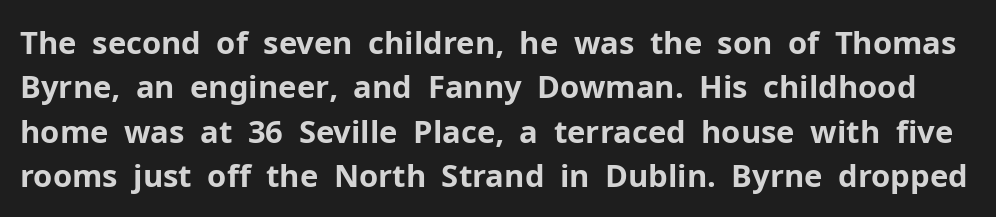
The image shows 31 px bold sans-serif type, upright; set normal line spacing (1.43x), normal letter spacing, not underlined; low stroke contrast and a medium x-height.
